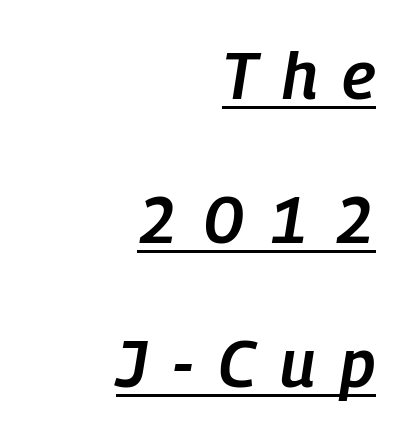
The image shows 66 px semibold, condensed type, italic (leaning right); set right-aligned, loose line spacing (2.18x), unusually wide letter spacing (+0.37 em), underlined; low stroke contrast and a medium x-height.
